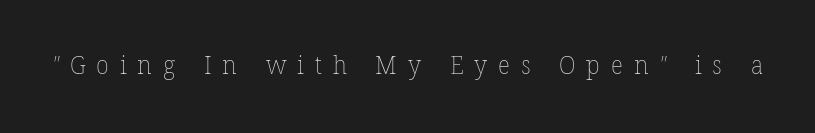
{"bold": "no", "underline": "no", "letter_spacing": "wide", "letter_spacing_em": 0.42, "glyph_px": 26}
